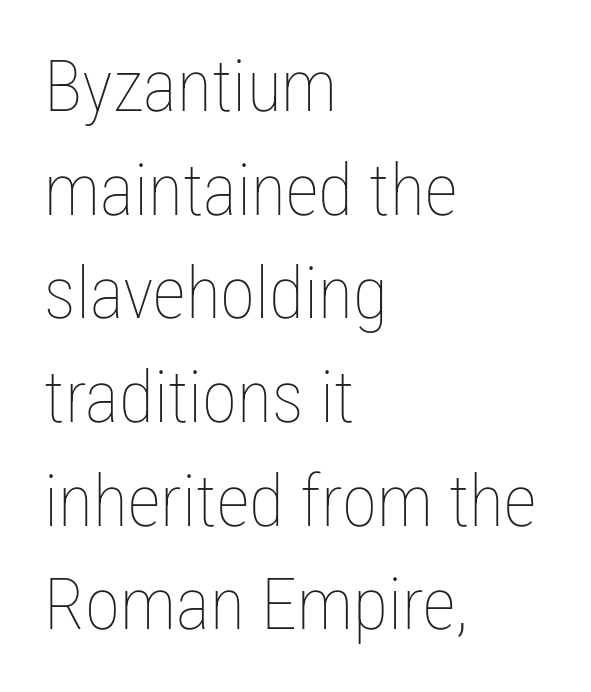
What's the leading like? Ordinary, nothing unusual. Heaviness? Minimal to ordinary, like unemphasized prose. These lines are set flush left with a ragged right edge. Inter-character spacing is left at the font's built-in metrics.
